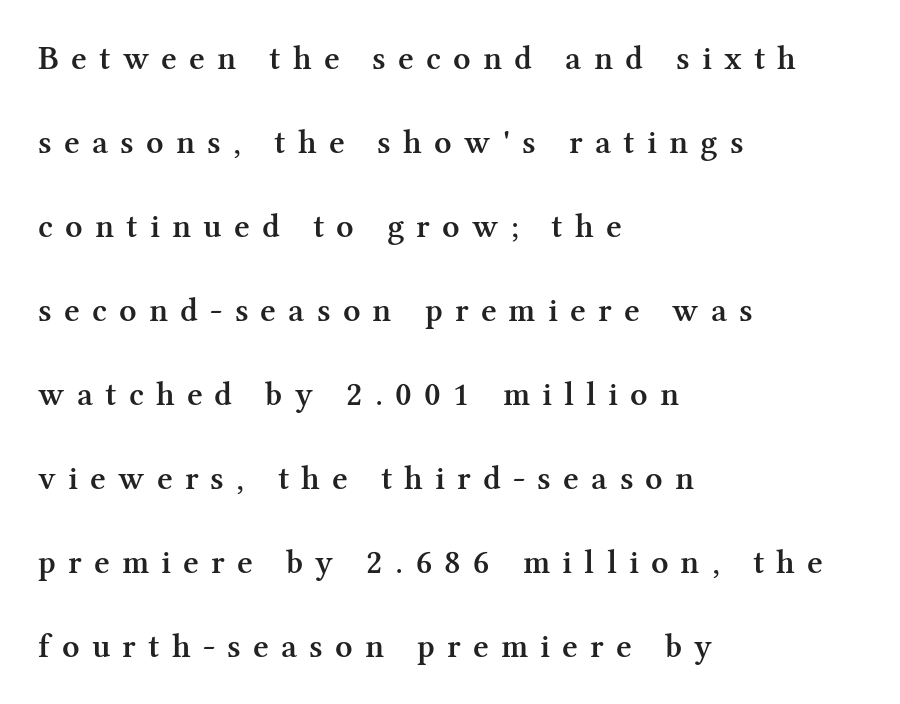
The letters advance in unequal steps, a hallmark of proportional type. The rendering inserts visible extra space after every character. The sample has been set in demibold, a notch under bold. This rendering employs a face with finishing strokes, i.e., a serif. A bare baseline throughout the passage.
